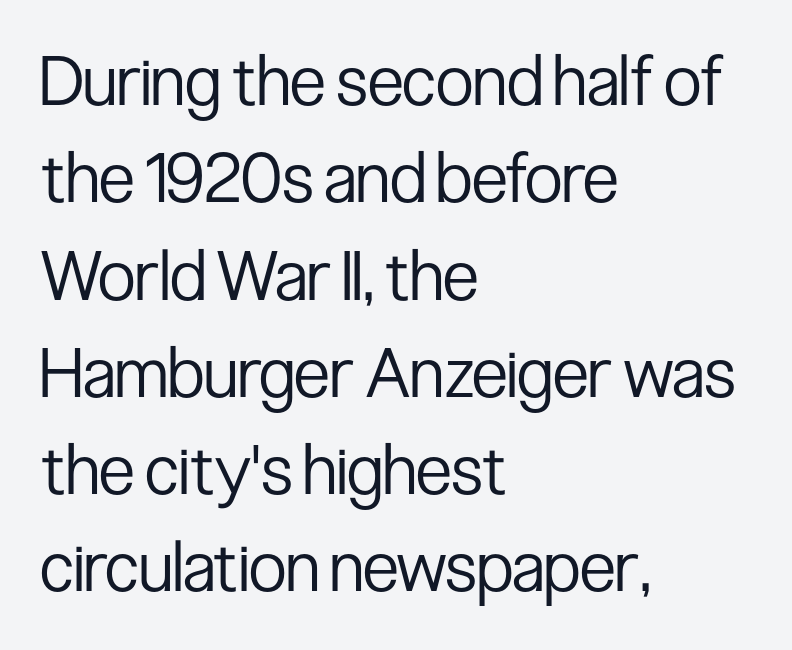
The image shows 69 px regular-weight, condensed sans-serif type, upright; set left-aligned, normal line spacing (1.41x), normal letter spacing, not underlined; low stroke contrast and a medium x-height.
